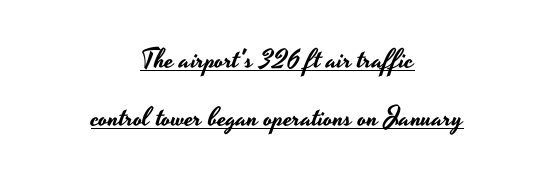
What's the leading like? Stretched, with rows far apart. This is underlined copy, the kind a proofreader might mark for attention. Here the glyphs are tracked normally, forming tight word shapes.
